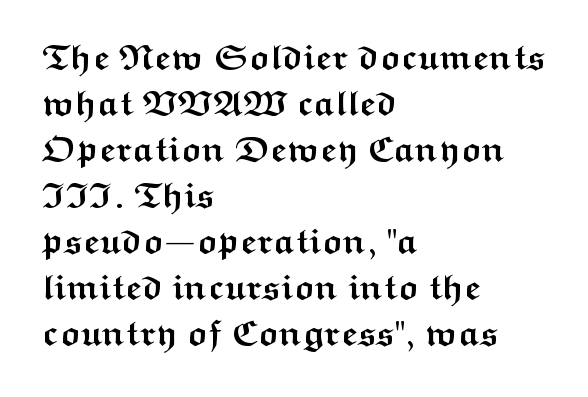
Q: Is the text bold? A: Yes.
Q: Is the text italic (slanted)? A: No, it is upright.
Q: Is the typeface a serif or a sans-serif typeface? A: Sans-serif.
Q: Is the text underlined? A: No.
Q: How is the paragraph aligned? A: Left-aligned.
Q: Is the spacing between letters normal or unusually wide? A: Normal.
Q: Is the spacing between lines tight, normal or loose? A: Normal.
Q: Width (condensed, normal, or wide)? A: Wide.
Q: Stroke contrast? A: Medium.
Q: x-height? A: Medium.
Q: Monospaced? A: No.
